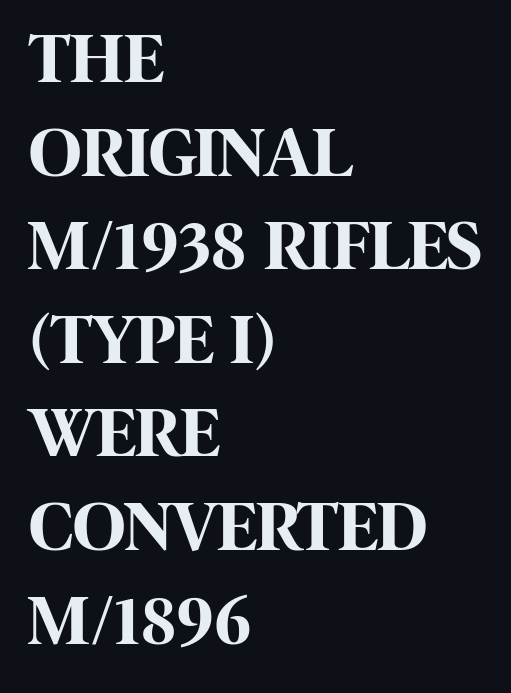
{"serif": "no", "italic": "no", "bold": "yes", "weight": "bold", "width": "condensed", "stroke_contrast": "high", "x_height": "large", "monospaced": "no", "underline": "no", "align": "left", "line_spacing": "normal", "line_spacing_ratio": 1.3, "letter_spacing": "normal", "letter_spacing_em": 0.0, "glyph_px": 72}
